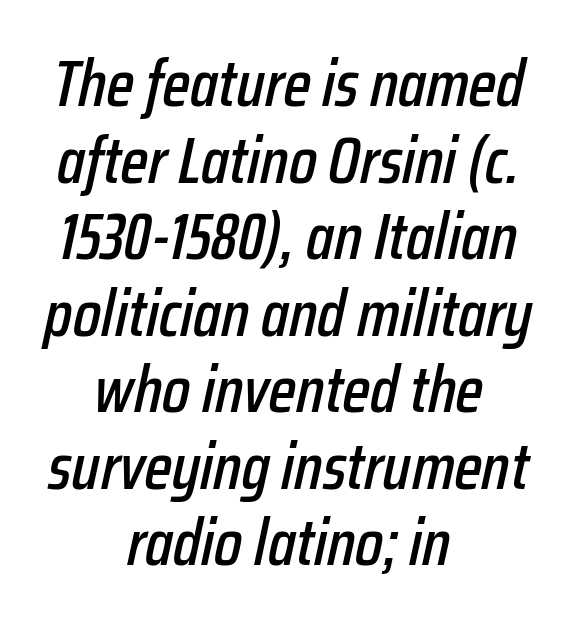
The image shows 66 px condensed type, italic (leaning right); set centered, line spacing 1.16x, normal letter spacing, not underlined; low stroke contrast and a medium x-height.
